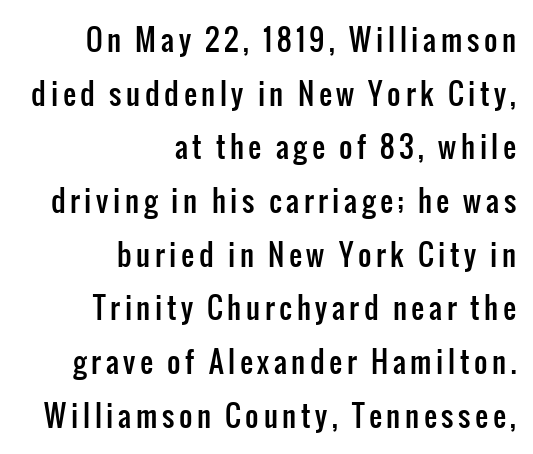
Each row of text sits above clean, open space. This rendering employs a face without finishing strokes, i.e., a sans-serif. Note the varied advance widths — an 'i' is clearly narrower than an 'm'. Is the block centered? No — it sits flush against the right margin. In terms of posture, this sample is upright.
